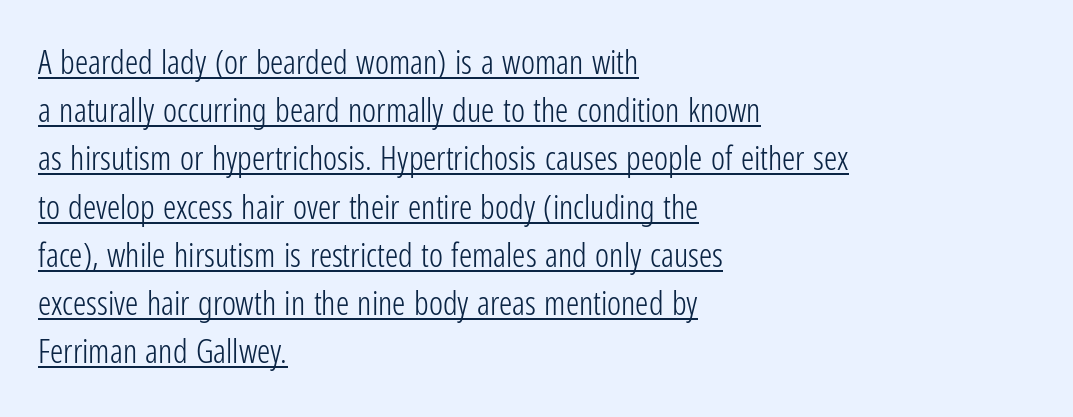
{"serif": "no", "italic": "no", "bold": "no", "weight": "light", "width": "condensed", "stroke_contrast": "low", "x_height": "medium", "monospaced": "no", "underline": "yes", "align": "left", "line_spacing": "normal", "line_spacing_ratio": 1.46, "letter_spacing": "normal", "letter_spacing_em": 0.0, "glyph_px": 33}
